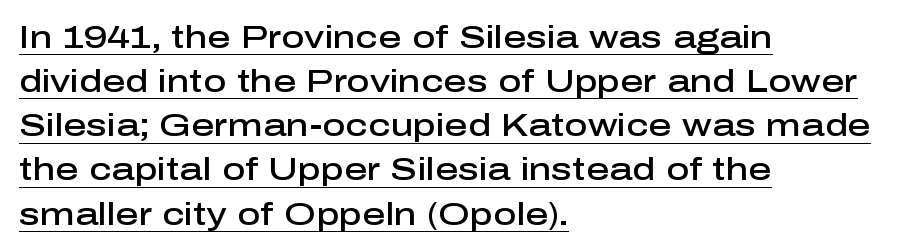
The image shows 32 px semibold sans-serif type, upright; set left-aligned, normal line spacing (1.38x), normal letter spacing, underlined; low stroke contrast and a medium x-height.
